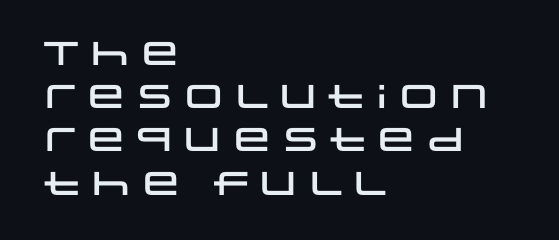
{"serif": "no", "italic": "no", "width": "wide", "stroke_contrast": "low", "x_height": "large", "monospaced": "no", "underline": "no", "align": "left", "line_spacing": "normal", "line_spacing_ratio": 1.31, "letter_spacing": "normal", "letter_spacing_em": 0.0, "glyph_px": 33}
